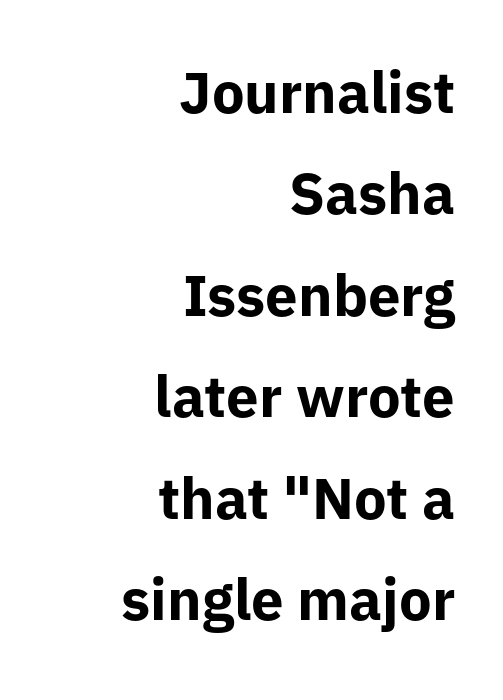
The image shows 58 px bold sans-serif type, upright; set right-aligned, line spacing 1.75x, normal letter spacing, not underlined; low stroke contrast and a medium x-height.
